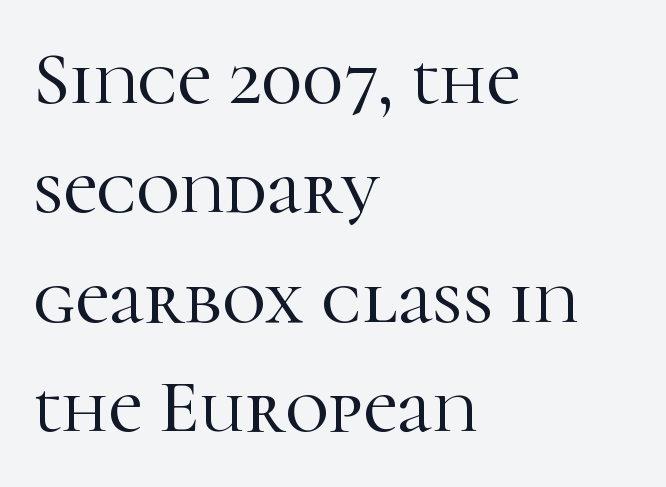
The image shows 75 px serif type, upright; set left-aligned, normal line spacing (1.46x), normal letter spacing, not underlined; high stroke contrast and a medium x-height.
